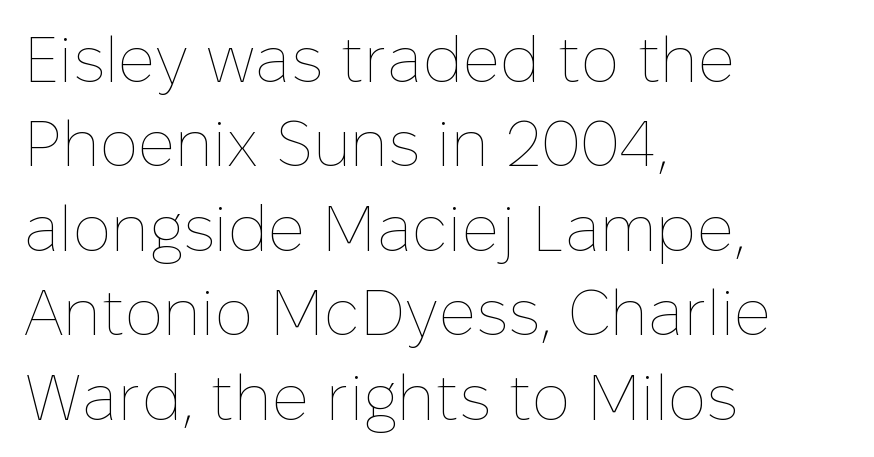
Q: Is the text bold? A: No.
Q: Is the text italic (slanted)? A: No, it is upright.
Q: Is the text underlined? A: No.
Q: How is the paragraph aligned? A: Left-aligned.
Q: Is the spacing between letters normal or unusually wide? A: Normal.
Q: Is the spacing between lines tight, normal or loose? A: Normal.
Q: Width (condensed, normal, or wide)? A: Normal.
Q: Stroke contrast? A: Low.
Q: x-height? A: Medium.
Q: Monospaced? A: No.
